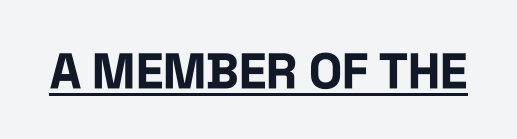
Q: Is the text bold? A: Yes.
Q: Is the text italic (slanted)? A: No, it is upright.
Q: Is the typeface a serif or a sans-serif typeface? A: Sans-serif.
Q: Is the text underlined? A: Yes.
Q: Is the spacing between letters normal or unusually wide? A: Normal.
Q: Width (condensed, normal, or wide)? A: Condensed.
Q: Stroke contrast? A: Low.
Q: x-height? A: Large.
Q: Monospaced? A: No.
